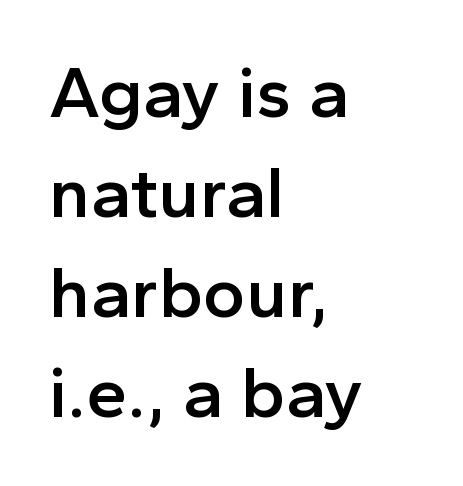
{"serif": "no", "italic": "no", "bold": "semi", "weight": "semibold", "width": "normal", "x_height": "medium", "monospaced": "no", "underline": "no", "align": "left", "line_spacing": "normal", "line_spacing_ratio": 1.37, "letter_spacing": "normal", "letter_spacing_em": 0.0, "glyph_px": 73}
